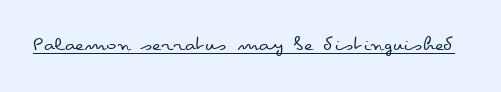
Does a line run under the words? Yes, clearly. Each word holds together tightly as a unit, with standard inter-letter gaps. When letters stand straight like this, we call the style roman or upright. Compared with a typical body face, this is equally light or lighter still.
